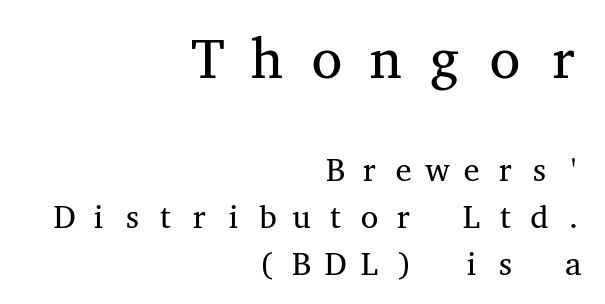
{"serif": "yes", "italic": "no", "bold": "no", "weight": "regular", "width": "wide", "stroke_contrast": "medium", "x_height": "medium", "monospaced": "yes", "underline": "no", "align": "right", "line_spacing": "normal", "line_spacing_ratio": 1.48, "letter_spacing": "wide", "letter_spacing_em": 0.28, "larger_block": "first", "size_ratio": 1.75, "glyph_px": 56}
